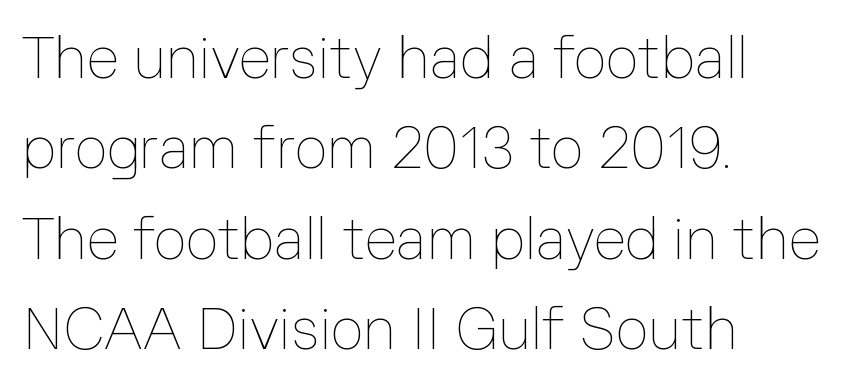
{"italic": "no", "bold": "no", "weight": "thin", "width": "normal", "stroke_contrast": "low", "x_height": "medium", "monospaced": "no", "underline": "no", "align": "left", "line_spacing": "normal", "line_spacing_ratio": 1.56, "letter_spacing": "normal", "letter_spacing_em": 0.0, "glyph_px": 58}
